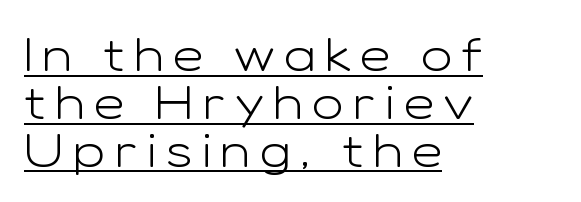
Q: Is the text bold? A: No.
Q: Is the text italic (slanted)? A: No, it is upright.
Q: Is the typeface a serif or a sans-serif typeface? A: Sans-serif.
Q: Is the text underlined? A: Yes.
Q: How is the paragraph aligned? A: Left-aligned.
Q: Is the spacing between letters normal or unusually wide? A: Unusually wide.
Q: Is the spacing between lines tight, normal or loose? A: Tight.
Q: Width (condensed, normal, or wide)? A: Wide.
Q: Stroke contrast? A: Low.
Q: x-height? A: Medium.
Q: Monospaced? A: No.
